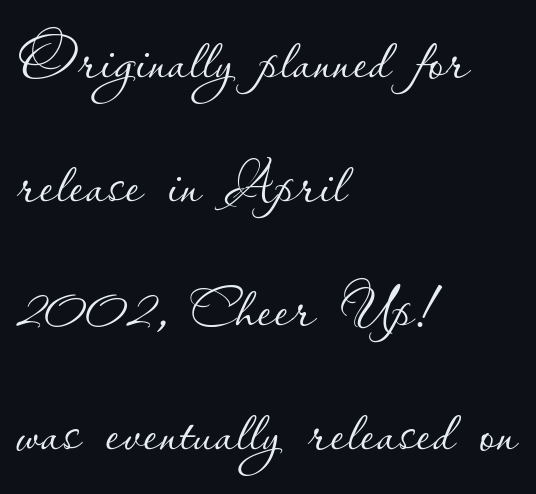
The image shows 80 px thin type; set left-aligned, normal line spacing (1.55x), normal letter spacing, not underlined; low stroke contrast and a small x-height.
